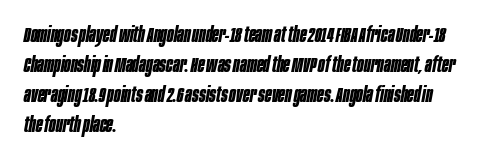
Q: Is the text bold? A: Yes.
Q: Is the text italic (slanted)? A: Yes, it leans right by about 10 degrees.
Q: Is the text underlined? A: No.
Q: How is the paragraph aligned? A: Left-aligned.
Q: Is the spacing between letters normal or unusually wide? A: Normal.
Q: Is the spacing between lines tight, normal or loose? A: Normal.
